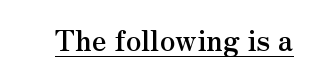
Compared with an ordinary text face, these strokes are far heavier — a full bold. Caption: lettering with a line underneath. Upright lettering throughout. The characters display serif detailing at their extremities. A typesetter would call this proportional, since set widths differ per character.
